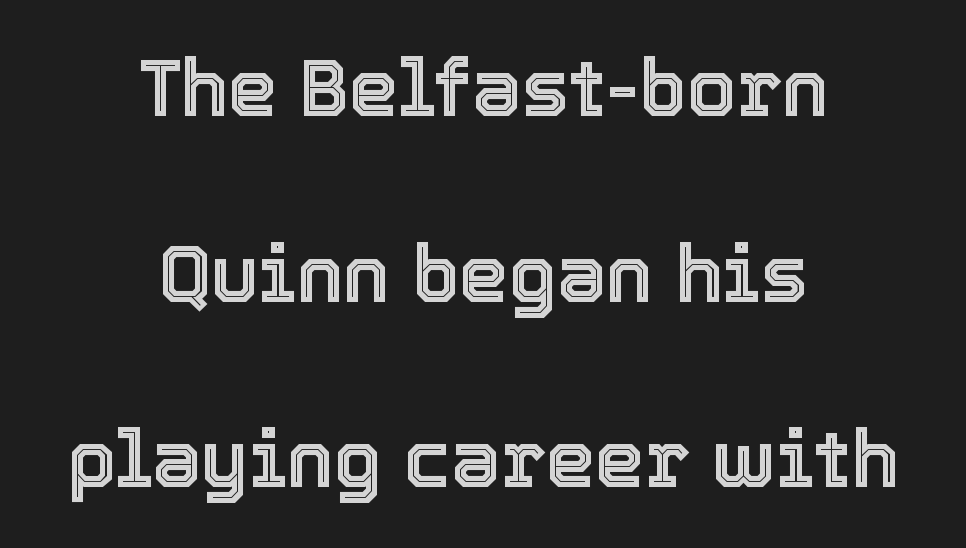
How are the letters spaced? Ordinarily, with no added tracking. Honestly, there is no underline to notice here at all. This sample trades compactness for vertical openness between lines. Rendered with straight, roman letterforms.
